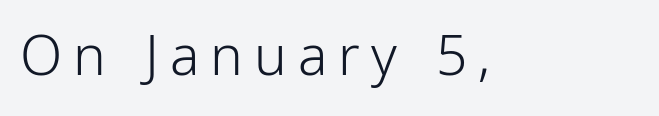
{"serif": "no", "italic": "no", "bold": "no", "weight": "light", "width": "condensed", "stroke_contrast": "low", "x_height": "medium", "monospaced": "no", "underline": "no", "letter_spacing": "wide", "letter_spacing_em": 0.2, "glyph_px": 55}
